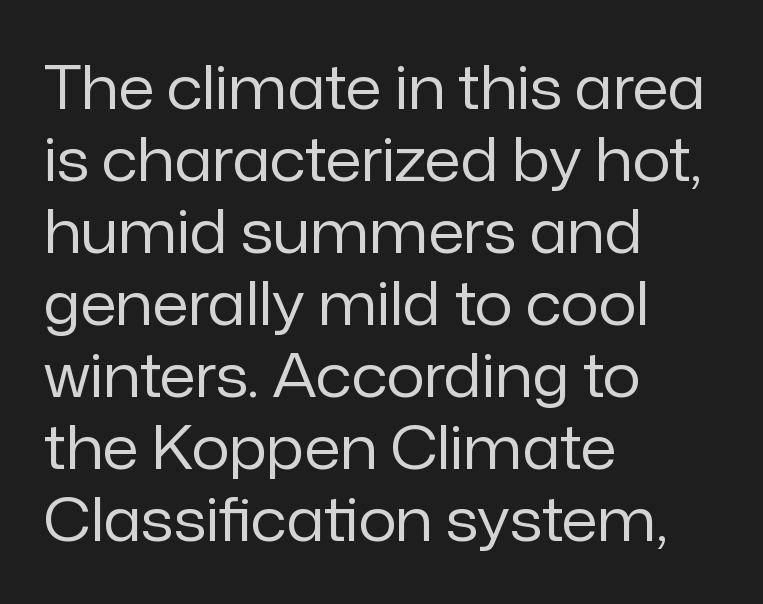
The image shows 59 px regular-weight sans-serif type, upright; set left-aligned, line spacing 1.22x, normal letter spacing, not underlined; low stroke contrast and a medium x-height.
